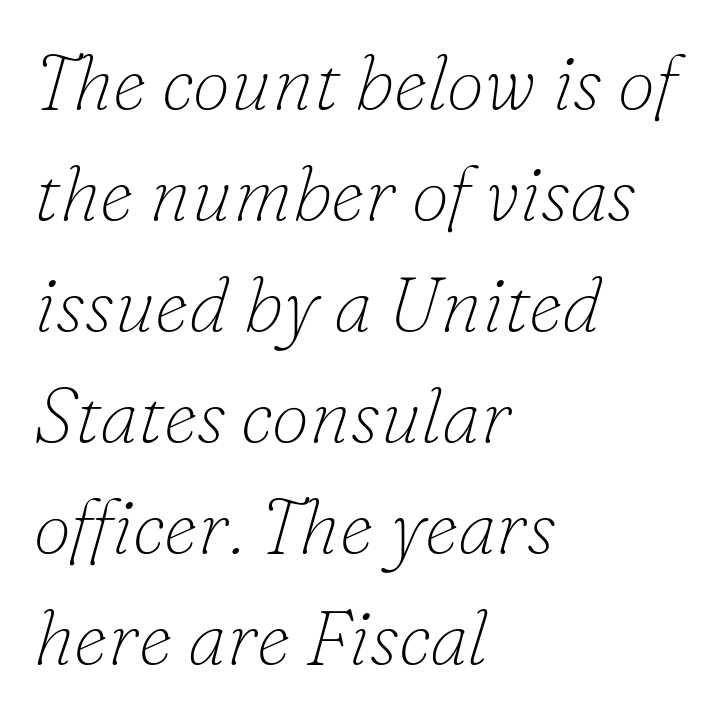
{"serif": "yes", "italic": "yes", "lean": "right", "slant_degrees": 16, "bold": "no", "weight": "thin", "width": "normal", "stroke_contrast": "low", "x_height": "small", "monospaced": "no", "underline": "no", "align": "left", "line_spacing": "normal", "line_spacing_ratio": 1.46, "letter_spacing": "normal", "letter_spacing_em": 0.0, "glyph_px": 76}
